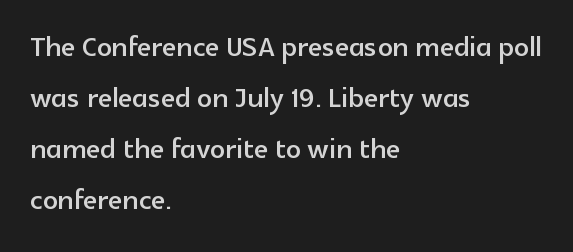
The image shows 37 px sans-serif type, upright; set left-aligned, normal line spacing (1.38x), normal letter spacing, not underlined; a medium x-height.
